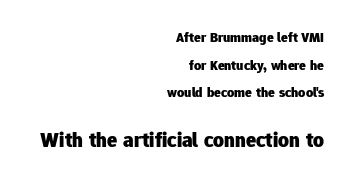
The image shows 21 px bold type, upright; set right-aligned, loose line spacing (1.98x), normal letter spacing, not underlined; the second (bottom) block is 1.5x larger.
